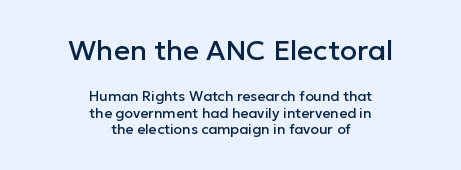
Q: Is the text italic (slanted)? A: No, it is upright.
Q: Is the typeface a serif or a sans-serif typeface? A: Sans-serif.
Q: Is the text underlined? A: No.
Q: How is the paragraph aligned? A: Centered.
Q: Is the spacing between letters normal or unusually wide? A: Normal.
Q: Which block of text is set in a larger size, the first (top) or the second (bottom)? A: The first (top) one.
Q: Width (condensed, normal, or wide)? A: Normal.
Q: Stroke contrast? A: Low.
Q: x-height? A: Medium.
Q: Monospaced? A: No.
